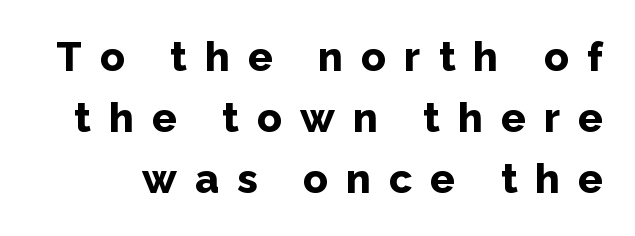
The image shows 41 px bold sans-serif type, upright; set normal line spacing (1.49x), unusually wide letter spacing (+0.44 em), not underlined; low stroke contrast and a medium x-height.
